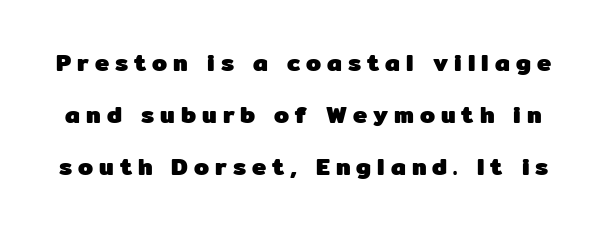
The image shows 24 px bold type, upright; set loose line spacing (2.17x), unusually wide letter spacing (+0.25 em), not underlined.
